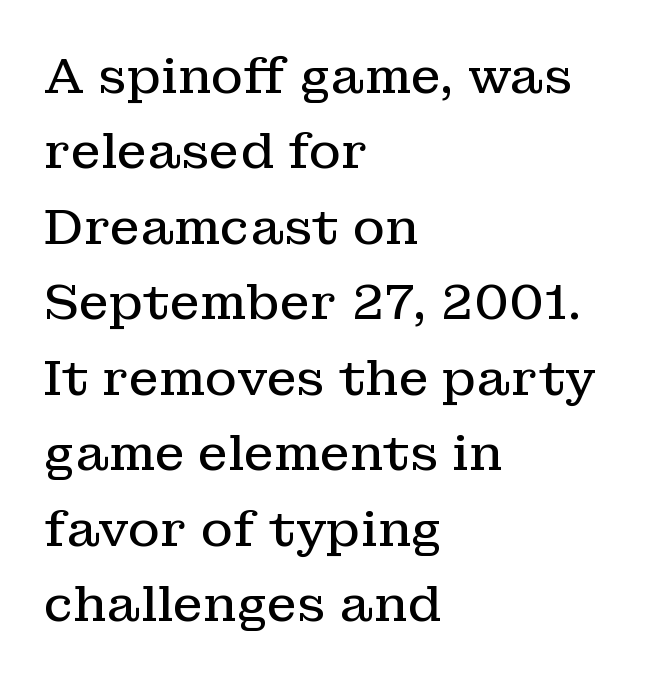
{"serif": "yes", "italic": "no", "bold": "no", "weight": "regular", "width": "normal", "stroke_contrast": "low", "x_height": "medium", "monospaced": "no", "underline": "no", "align": "left", "line_spacing": "normal", "line_spacing_ratio": 1.54, "letter_spacing": "normal", "letter_spacing_em": 0.0, "glyph_px": 49}
